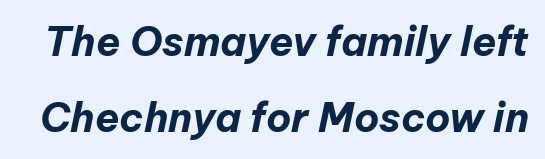
Q: Is the text bold? A: Yes.
Q: Is the text italic (slanted)? A: Yes, it leans right by about 12 degrees.
Q: Is the text underlined? A: No.
Q: Is the spacing between letters normal or unusually wide? A: Normal.
Q: Is the spacing between lines tight, normal or loose? A: Loose.
Q: Width (condensed, normal, or wide)? A: Normal.
Q: Stroke contrast? A: Low.
Q: x-height? A: Medium.
Q: Monospaced? A: No.
